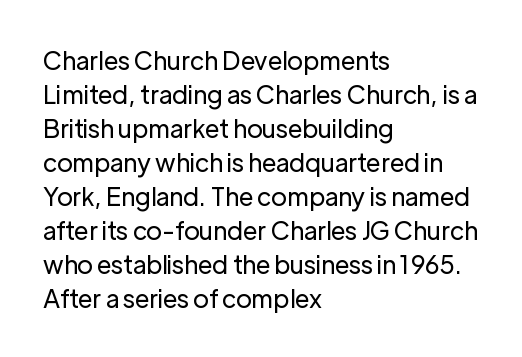
Q: Is the text bold? A: No.
Q: Is the text italic (slanted)? A: No, it is upright.
Q: Is the text underlined? A: No.
Q: How is the paragraph aligned? A: Left-aligned.
Q: Is the spacing between letters normal or unusually wide? A: Normal.
Q: Is the spacing between lines tight, normal or loose? A: Normal.
